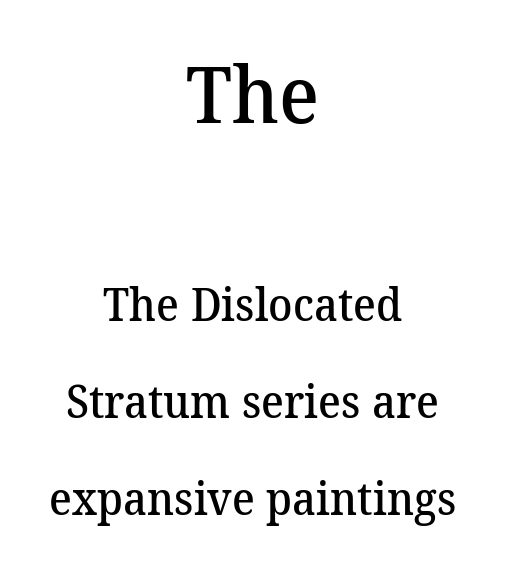
Proportional: the letters do not fall into vertical columns. You get the large type first, then a drop to smaller type. The face used here is a semibold: visibly heavier than regular, lighter than bold. Yep, those are serifs on the letters. Line starts and ends both wander, symmetrically.
